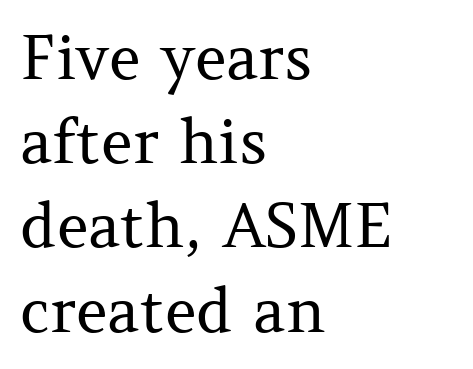
{"serif": "yes", "italic": "no", "bold": "no", "weight": "regular", "width": "normal", "stroke_contrast": "medium", "x_height": "medium", "monospaced": "no", "underline": "no", "align": "left", "line_spacing": "normal", "line_spacing_ratio": 1.38, "letter_spacing": "normal", "letter_spacing_em": 0.0, "glyph_px": 61}
